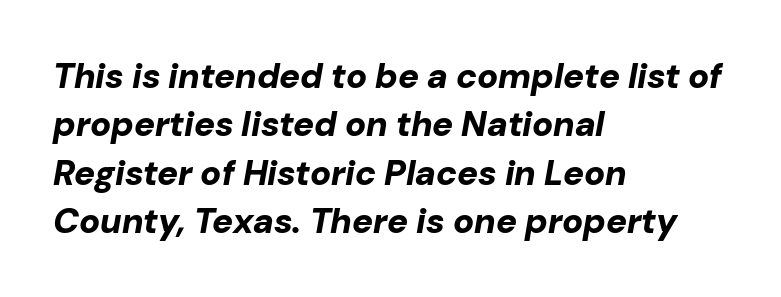
The letters advance in unequal steps, a hallmark of proportional type. Chunky letters — that's bold for sure. No extra tracking has been applied to these lines. Nobody drew a line under any word here. Short and long lines alike share a common starting point at left. Quick note: italic.
